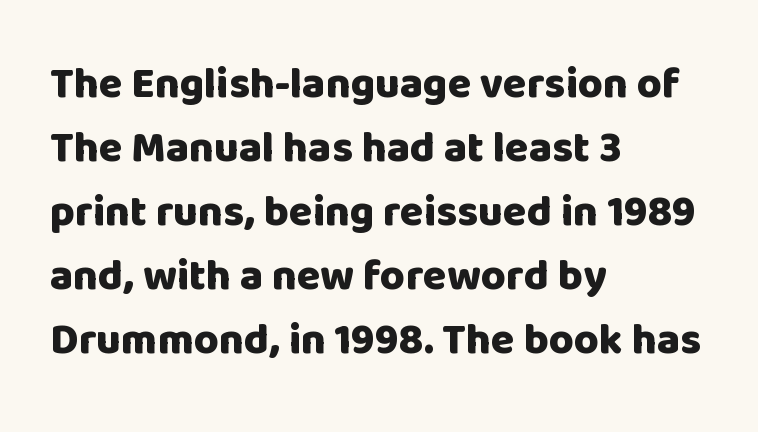
Horizontal bands of white between lines are of average thickness. Compared with an ordinary text face, these strokes are far heavier — a full bold. The letters advance in unequal steps, a hallmark of proportional type. There is no visible air inserted between adjacent glyphs.
